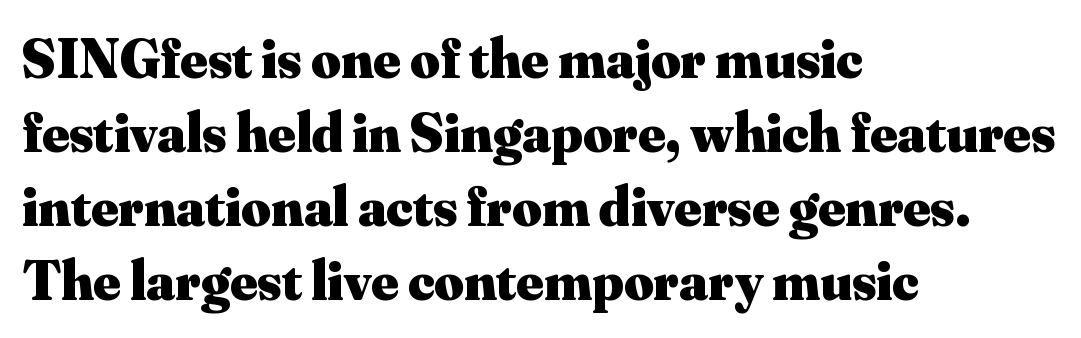
Varying glyph widths throughout — classic text-font behaviour. The paragraph shown leans on its left margin. Underlining? Definitely not there. The passage shown is emphatically bold. Vertically, the passage feels balanced, rows spaced as you'd expect. Old-style or modern, the face here clearly has serifs.
